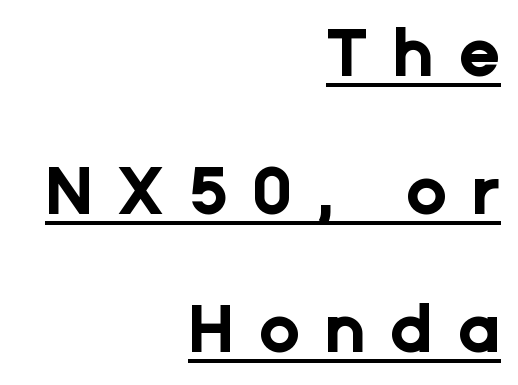
The image shows 68 px bold sans-serif type, upright; set right-aligned, loose line spacing (2.03x), unusually wide letter spacing (+0.35 em), underlined; low stroke contrast and a medium x-height.
